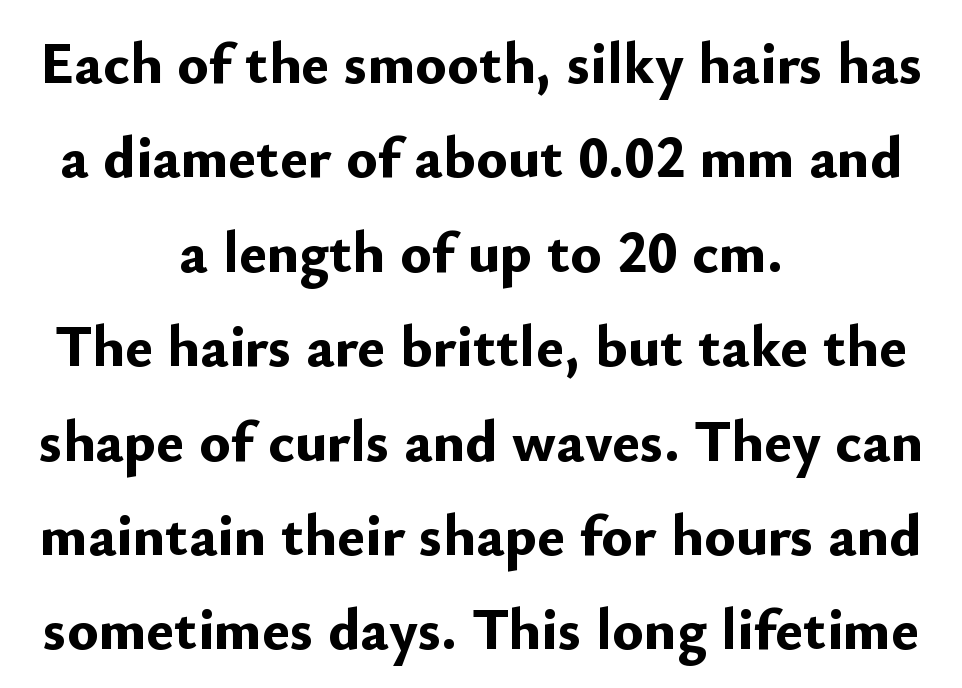
Q: Is the text bold? A: Yes.
Q: Is the text italic (slanted)? A: No, it is upright.
Q: Is the typeface a serif or a sans-serif typeface? A: Sans-serif.
Q: Is the text underlined? A: No.
Q: How is the paragraph aligned? A: Centered.
Q: Is the spacing between letters normal or unusually wide? A: Normal.
Q: Is the spacing between lines tight, normal or loose? A: Normal.
Q: Width (condensed, normal, or wide)? A: Normal.
Q: Stroke contrast? A: Low.
Q: x-height? A: Small.
Q: Monospaced? A: No.
